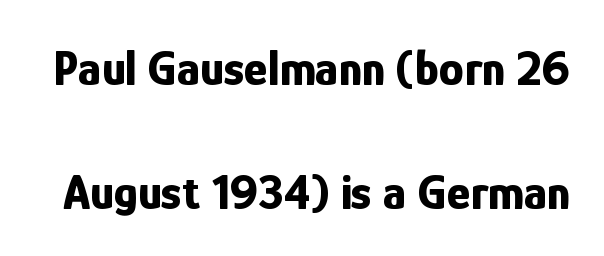
Thick stems and heavy bowls — unmistakably bold. This is the regular roman posture of the typeface. The horizontal fit of the characters is conventional and even. The designer went with a sans here, leaving each stem footless.
